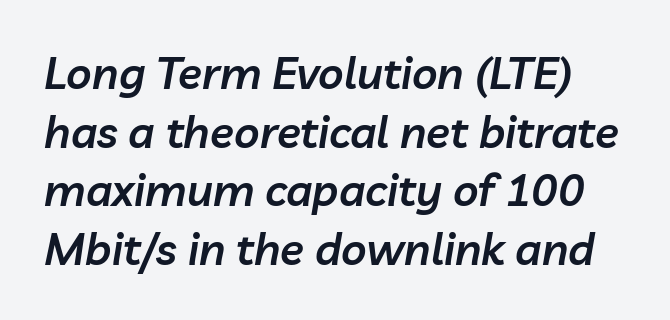
The image shows 44 px semibold type, italic (leaning right); set normal line spacing (1.33x), normal letter spacing, not underlined; low stroke contrast and a medium x-height.
